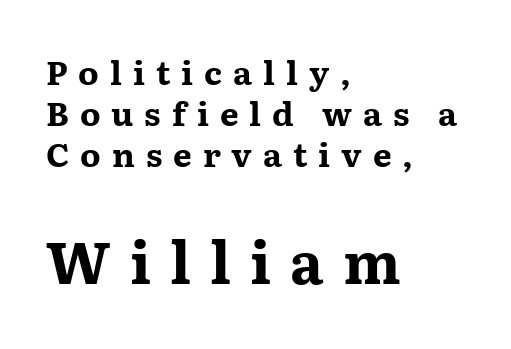
Is the type bold? Yes — the strokes are clearly thick and heavy. Visually the block forms a straight wall on the left and a jagged coastline on the right. A typesetter would label this face a serif. The later block is typeset at a bigger size than the earlier block. Here the designer chose a conventional face with non-uniform glyph widths.
